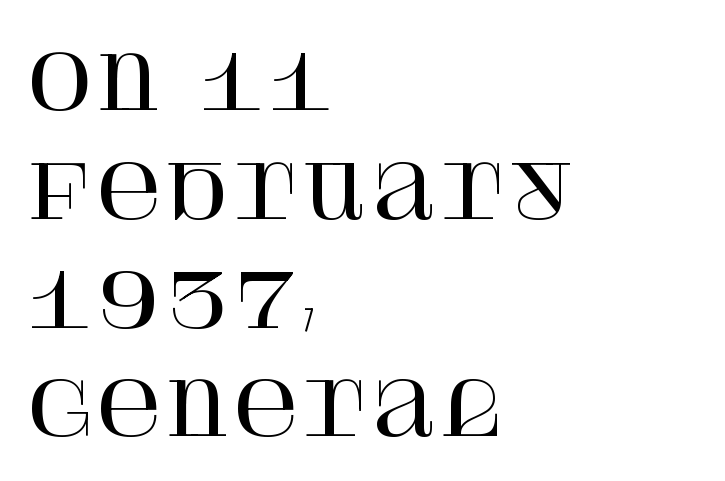
Each line starts at the same left margin while the right side varies. Regular leading. No word sits above an underline. The lettering stays uniformly vertical, giving the passage a roman look.
